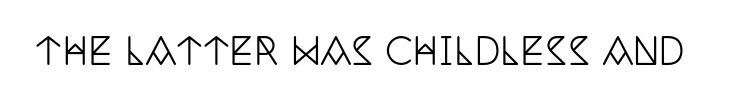
The image shows 36 px condensed serif type, upright; set normal letter spacing, not underlined; low stroke contrast and a large x-height.
